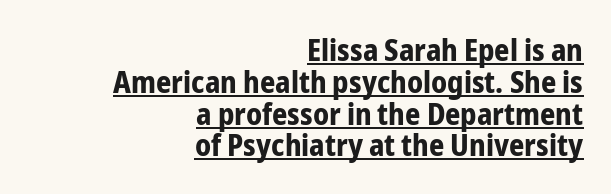
{"serif": "no", "italic": "no", "bold": "yes", "weight": "bold", "width": "condensed", "stroke_contrast": "low", "x_height": "medium", "monospaced": "no", "underline": "yes", "align": "right", "line_spacing": "tight", "line_spacing_ratio": 1.06, "letter_spacing": "normal", "letter_spacing_em": 0.0, "glyph_px": 30}
